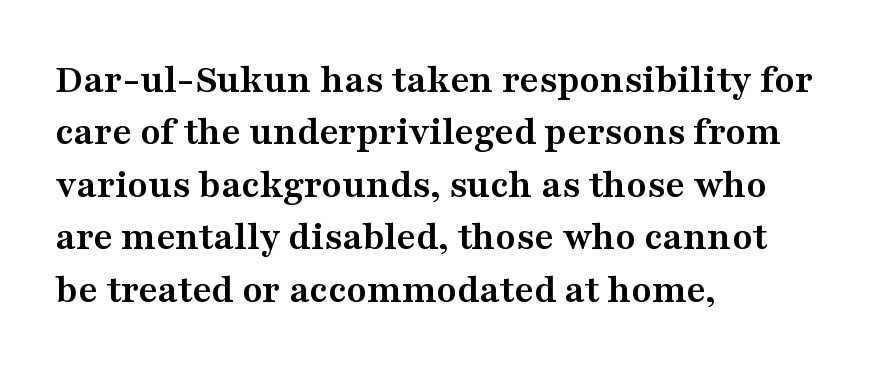
{"serif": "yes", "italic": "no", "bold": "yes", "weight": "semibold", "width": "wide", "stroke_contrast": "medium", "x_height": "medium", "monospaced": "no", "underline": "no", "align": "left", "line_spacing": "normal", "line_spacing_ratio": 1.28, "letter_spacing": "normal", "letter_spacing_em": 0.0, "glyph_px": 41}
